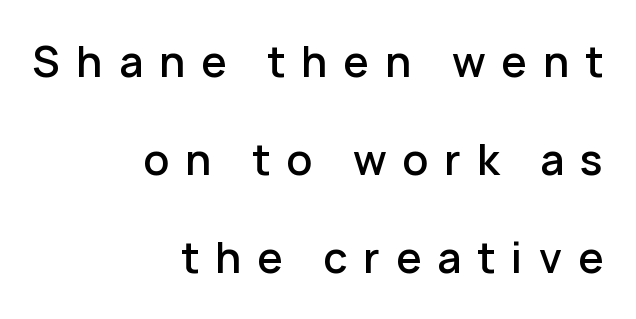
This is the regular roman posture of the typeface. The rendering anchors every line to the right-hand side. If you measured baseline to baseline, you'd find a long distance. Character widths vary here, with narrow letters taking less room than wide ones. Each row of text sits above clean, open space. The designer went with a sans here, leaving each stem footless.
